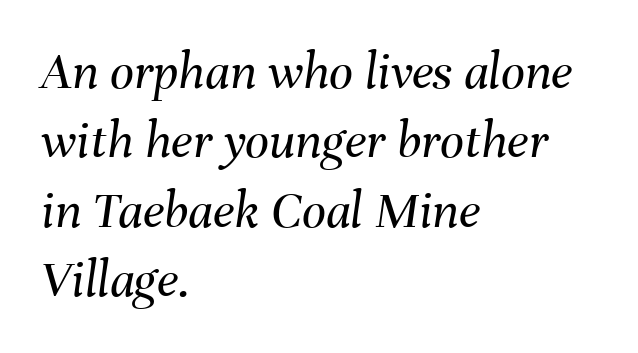
{"italic": "yes", "lean": "right", "slant_degrees": 8, "bold": "no", "weight": "regular", "width": "normal", "stroke_contrast": "medium", "x_height": "medium", "monospaced": "no", "underline": "no", "align": "left", "line_spacing": "normal", "line_spacing_ratio": 1.31, "letter_spacing": "normal", "letter_spacing_em": 0.0, "glyph_px": 53}
